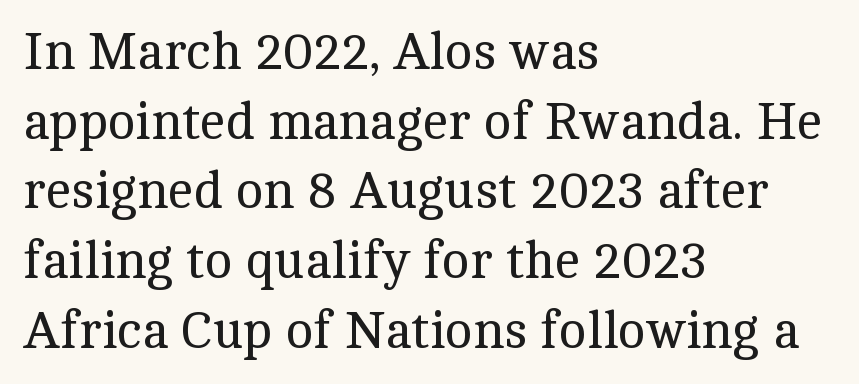
Letterform terminals end in serifs throughout the passage. Character widths vary here, with narrow letters taking less room than wide ones. Do the letters lean? They stand straight. Weight: not bold — regular or lighter. Reading down the block, your eye returns to a fixed left position each line. What stands out about the letter spacing? Nothing — it is the standard amount.
